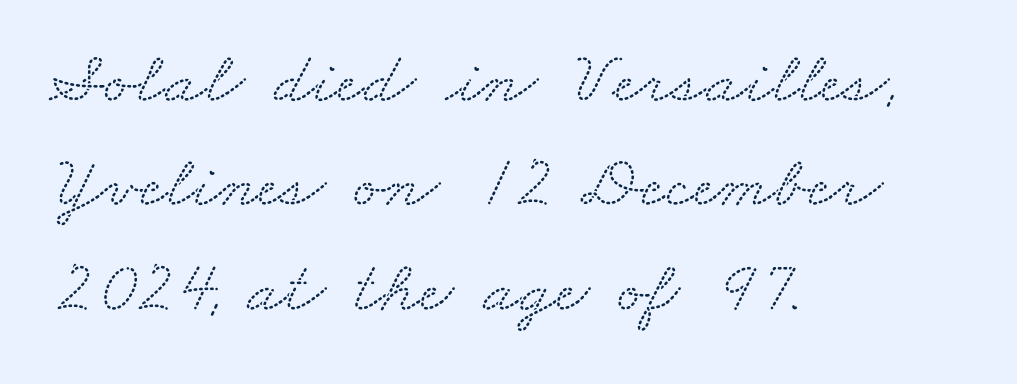
{"serif": "yes", "width": "wide", "stroke_contrast": "low", "x_height": "small", "monospaced": "no", "underline": "no", "align": "left", "line_spacing": "normal", "line_spacing_ratio": 1.41, "letter_spacing": "normal", "letter_spacing_em": 0.0, "glyph_px": 74}
